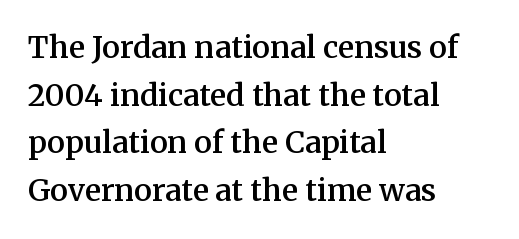
The letterforms sit shoulder to shoulder at normal distance. When letters stand straight like this, we call the style roman or upright. I'd call this a serif setting — the letters wear small feet. A clean baseline with only descenders dipping below it. Compared with an ordinary text face, these strokes are moderately heavier — a semibold.
